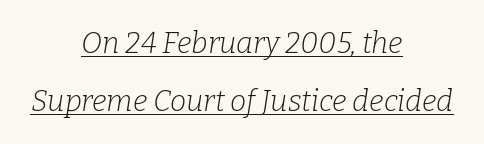
Q: Is the text bold? A: No.
Q: Is the text italic (slanted)? A: Yes, it leans right by about 9 degrees.
Q: Is the typeface a serif or a sans-serif typeface? A: Serif.
Q: Is the text underlined? A: Yes.
Q: How is the paragraph aligned? A: Centered.
Q: Is the spacing between letters normal or unusually wide? A: Normal.
Q: Is the spacing between lines tight, normal or loose? A: Loose.
Q: Width (condensed, normal, or wide)? A: Normal.
Q: Stroke contrast? A: Low.
Q: x-height? A: Medium.
Q: Monospaced? A: No.
